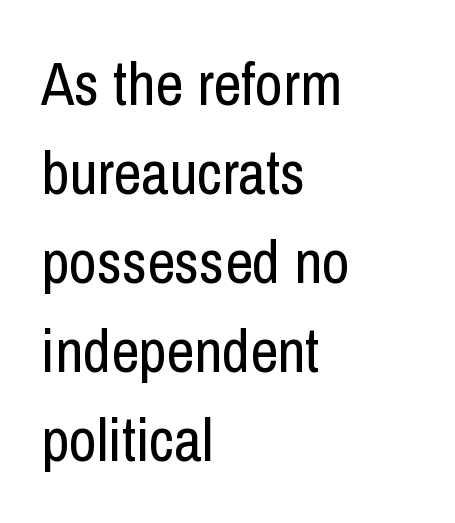
Q: Is the text bold? A: No.
Q: Is the text italic (slanted)? A: No, it is upright.
Q: Is the typeface a serif or a sans-serif typeface? A: Sans-serif.
Q: Is the text underlined? A: No.
Q: How is the paragraph aligned? A: Left-aligned.
Q: Is the spacing between letters normal or unusually wide? A: Normal.
Q: Is the spacing between lines tight, normal or loose? A: Normal.
Q: Width (condensed, normal, or wide)? A: Condensed.
Q: Stroke contrast? A: Low.
Q: x-height? A: Medium.
Q: Monospaced? A: No.
